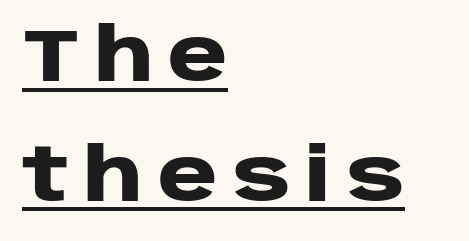
{"serif": "no", "italic": "no", "bold": "yes", "weight": "heavy", "width": "wide", "stroke_contrast": "low", "x_height": "large", "monospaced": "no", "underline": "yes", "align": "left", "line_spacing": "normal", "line_spacing_ratio": 1.64, "letter_spacing": "wide", "letter_spacing_em": 0.2, "glyph_px": 73}
